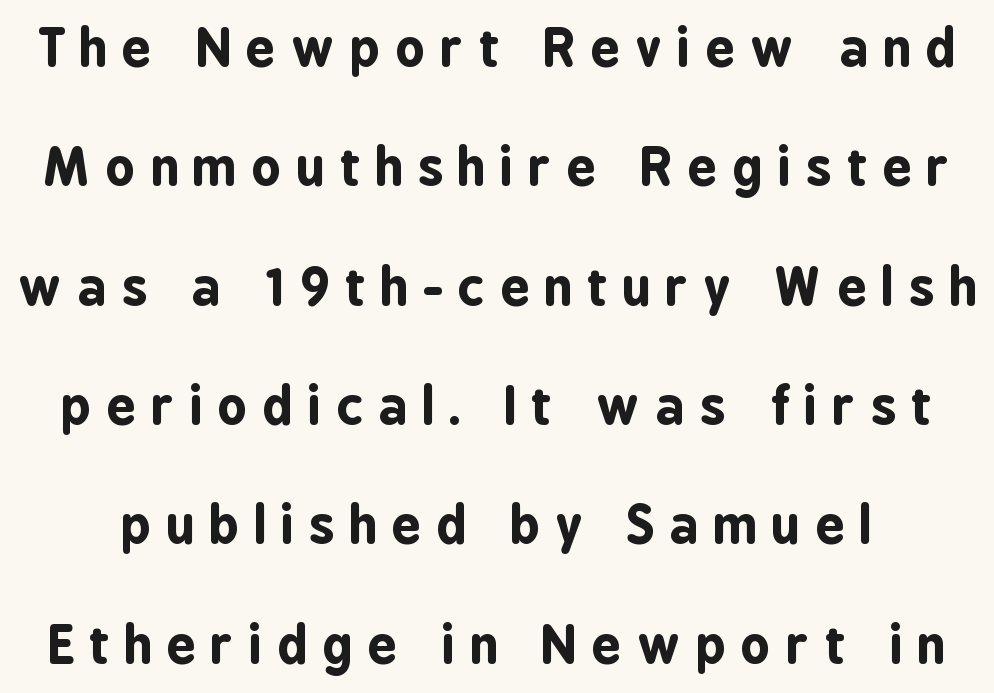
Q: Is the text bold? A: Yes.
Q: Is the text italic (slanted)? A: No, it is upright.
Q: Is the typeface a serif or a sans-serif typeface? A: Sans-serif.
Q: Is the text underlined? A: No.
Q: Is the spacing between letters normal or unusually wide? A: Unusually wide.
Q: Is the spacing between lines tight, normal or loose? A: Loose.
Q: Width (condensed, normal, or wide)? A: Condensed.
Q: Stroke contrast? A: Low.
Q: x-height? A: Medium.
Q: Monospaced? A: No.
